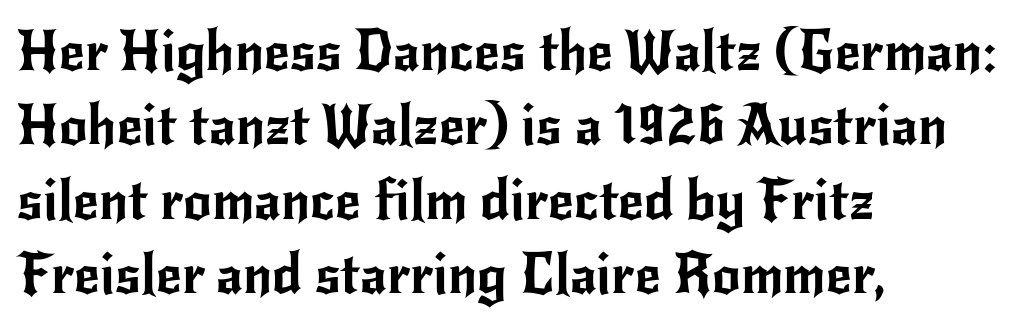
Q: Is the text italic (slanted)? A: No, it is upright.
Q: Is the typeface a serif or a sans-serif typeface? A: Sans-serif.
Q: Is the text underlined? A: No.
Q: How is the paragraph aligned? A: Left-aligned.
Q: Is the spacing between letters normal or unusually wide? A: Normal.
Q: Is the spacing between lines tight, normal or loose? A: Normal.
Q: Width (condensed, normal, or wide)? A: Normal.
Q: Stroke contrast? A: Low.
Q: x-height? A: Small.
Q: Monospaced? A: No.
